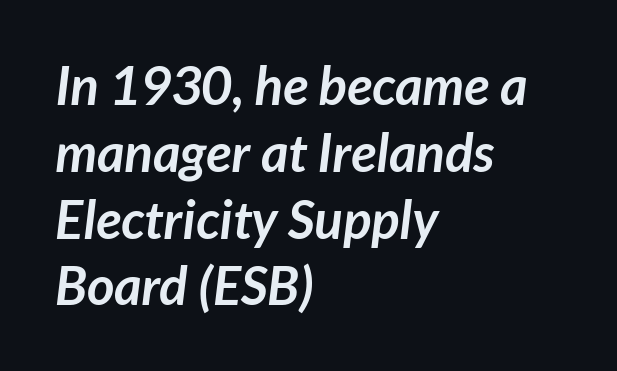
The image shows 53 px semibold sans-serif type; set left-aligned, normal line spacing (1.26x), normal letter spacing, not underlined; low stroke contrast and a medium x-height.
